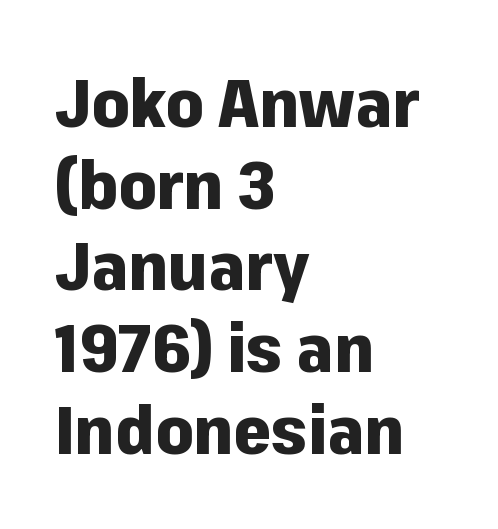
Typesetter's note: full bold, strokes at maximum text heaviness. Is the letter spacing exaggerated? No — it looks like the ordinary default. Anything drawn beneath the words? Only blank space. Designer's note — italics off, roman on. A sans-serif font was chosen for this passage. The rendering uses natural spacing where letterforms have individual widths.
